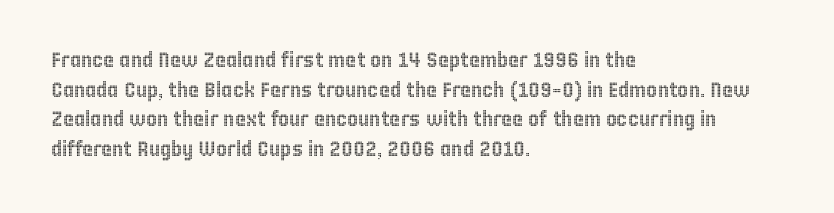
The image shows 21 px text type, upright; set left-aligned, normal line spacing (1.41x), normal letter spacing, not underlined.
